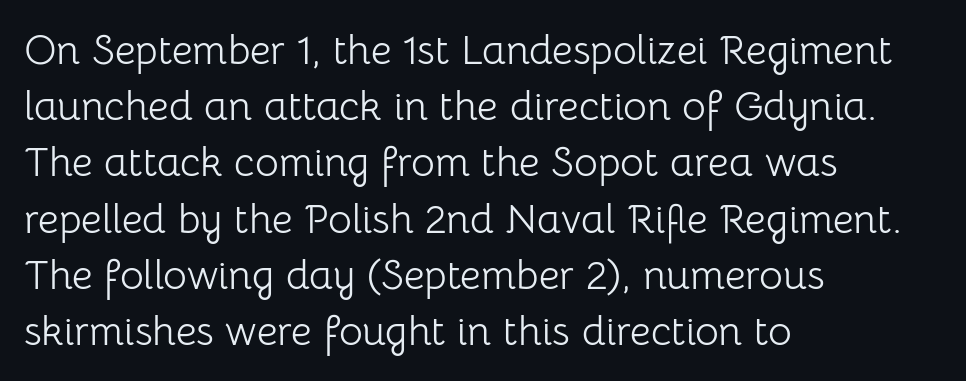
Q: Is the text bold? A: No.
Q: Is the text italic (slanted)? A: No, it is upright.
Q: Is the typeface a serif or a sans-serif typeface? A: Sans-serif.
Q: Is the text underlined? A: No.
Q: How is the paragraph aligned? A: Left-aligned.
Q: Is the spacing between letters normal or unusually wide? A: Normal.
Q: Is the spacing between lines tight, normal or loose? A: Normal.
Q: Width (condensed, normal, or wide)? A: Normal.
Q: Stroke contrast? A: Low.
Q: x-height? A: Medium.
Q: Monospaced? A: No.
